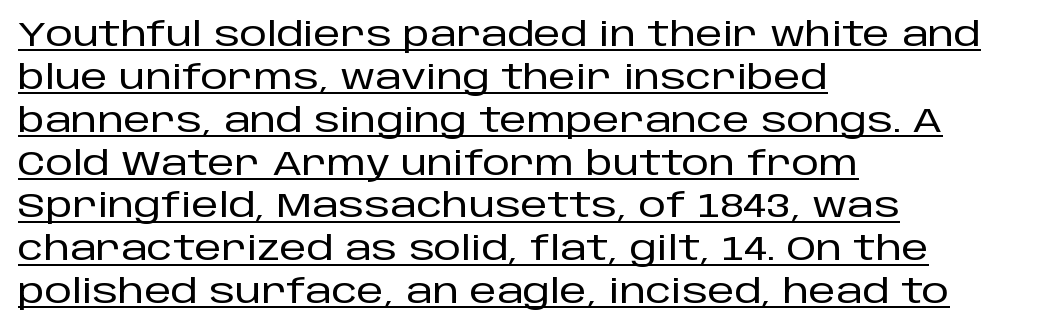
{"serif": "no", "italic": "no", "width": "normal", "stroke_contrast": "low", "x_height": "large", "monospaced": "no", "underline": "yes", "align": "left", "line_spacing": "normal", "line_spacing_ratio": 1.26, "letter_spacing": "normal", "letter_spacing_em": 0.0, "glyph_px": 34}
